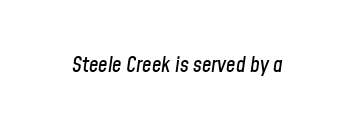
Q: Is the text italic (slanted)? A: Yes, it leans right by about 8 degrees.
Q: Is the text underlined? A: No.
Q: Is the spacing between letters normal or unusually wide? A: Normal.
